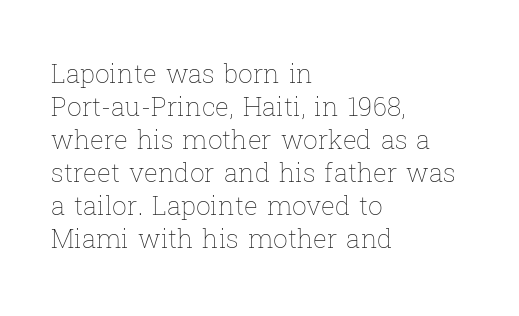
{"italic": "no", "bold": "no", "underline": "no", "align": "left", "line_spacing": "normal", "line_spacing_ratio": 1.27, "letter_spacing": "normal", "letter_spacing_em": 0.0, "glyph_px": 26}
